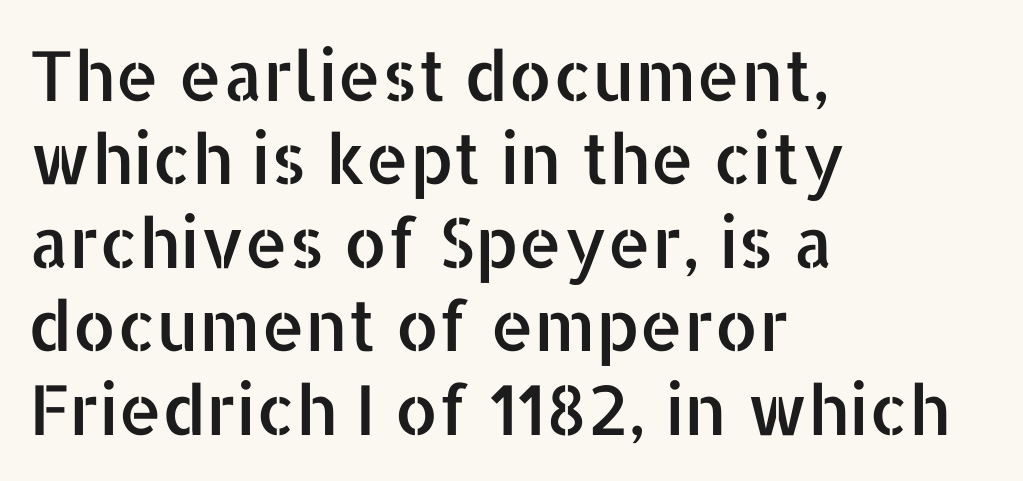
Q: Is the text italic (slanted)? A: No, it is upright.
Q: Is the typeface a serif or a sans-serif typeface? A: Sans-serif.
Q: Is the text underlined? A: No.
Q: How is the paragraph aligned? A: Left-aligned.
Q: Is the spacing between letters normal or unusually wide? A: Normal.
Q: Width (condensed, normal, or wide)? A: Normal.
Q: Stroke contrast? A: Low.
Q: x-height? A: Medium.
Q: Monospaced? A: No.
